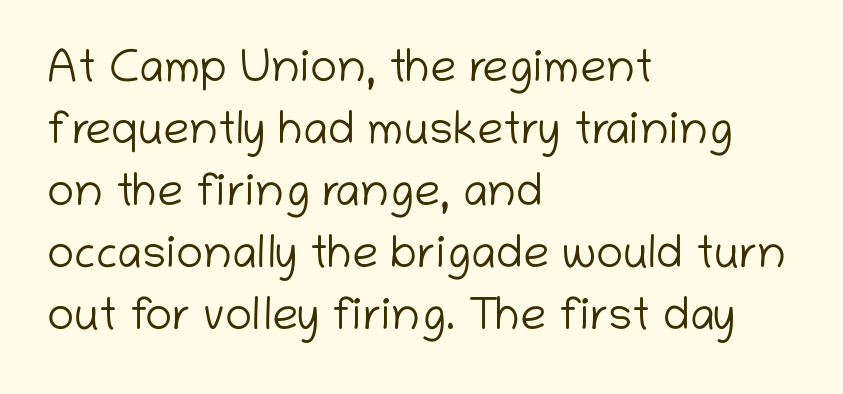
Q: Is the text bold? A: No.
Q: Is the text italic (slanted)? A: No, it is upright.
Q: Is the typeface a serif or a sans-serif typeface? A: Sans-serif.
Q: Is the text underlined? A: No.
Q: How is the paragraph aligned? A: Left-aligned.
Q: Is the spacing between letters normal or unusually wide? A: Normal.
Q: Is the spacing between lines tight, normal or loose? A: Normal.
Q: Width (condensed, normal, or wide)? A: Normal.
Q: Stroke contrast? A: Low.
Q: x-height? A: Medium.
Q: Monospaced? A: No.
